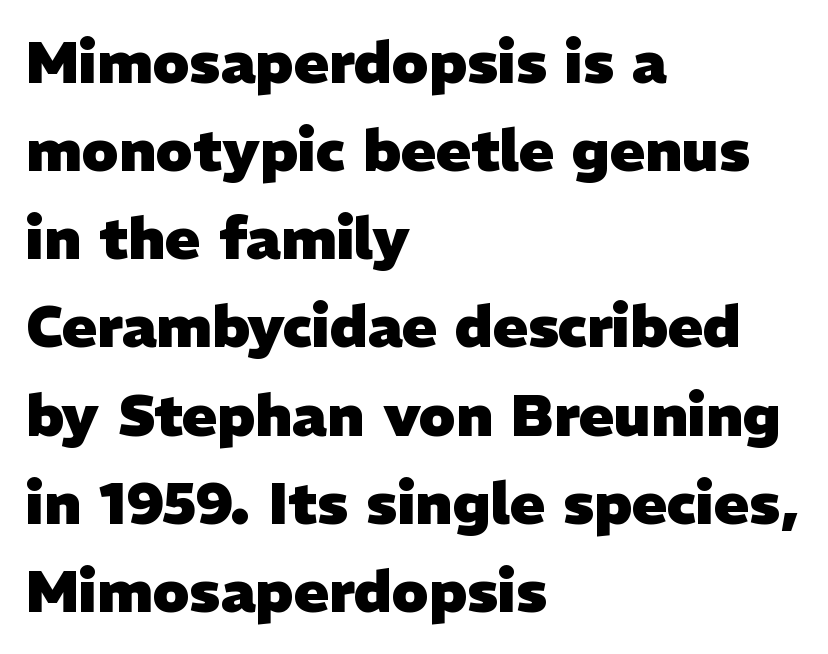
{"serif": "no", "bold": "yes", "weight": "heavy", "width": "normal", "stroke_contrast": "low", "x_height": "medium", "monospaced": "no", "underline": "no", "align": "left", "line_spacing": "normal", "line_spacing_ratio": 1.52, "letter_spacing": "normal", "letter_spacing_em": 0.0, "glyph_px": 58}
